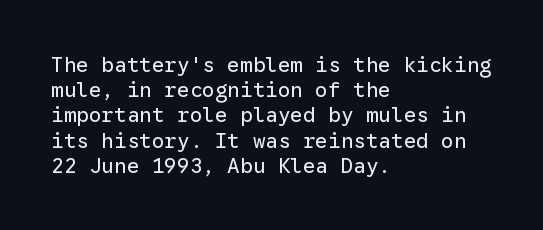
Q: Is the text bold? A: No.
Q: Is the text italic (slanted)? A: No, it is upright.
Q: Is the text underlined? A: No.
Q: How is the paragraph aligned? A: Left-aligned.
Q: Is the spacing between letters normal or unusually wide? A: Normal.
